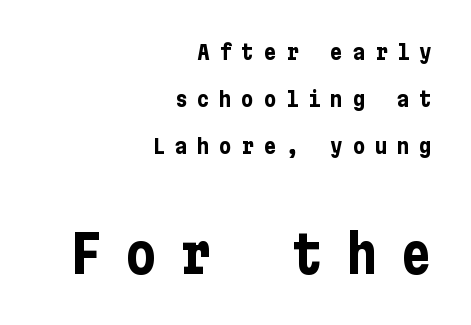
Q: Is the text bold? A: Yes.
Q: Is the text italic (slanted)? A: No, it is upright.
Q: Is the typeface a serif or a sans-serif typeface? A: Sans-serif.
Q: Is the text underlined? A: No.
Q: How is the paragraph aligned? A: Right-aligned.
Q: Is the spacing between letters normal or unusually wide? A: Unusually wide.
Q: Is the spacing between lines tight, normal or loose? A: Loose.
Q: Which block of text is set in a larger size, the first (top) or the second (bottom)? A: The second (bottom) one.
Q: Width (condensed, normal, or wide)? A: Condensed.
Q: Stroke contrast? A: Low.
Q: x-height? A: Medium.
